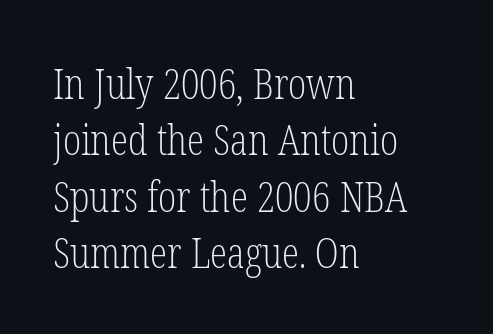
The image shows 43 px light, condensed serif type, upright; set left-aligned, normal line spacing (1.31x), normal letter spacing, not underlined; low stroke contrast and a medium x-height.
